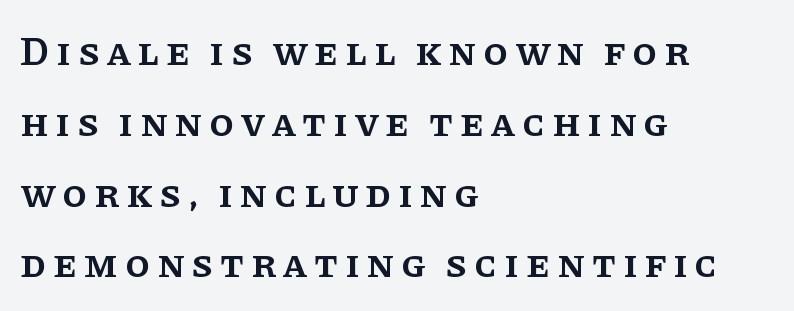
The image shows 40 px semibold serif type, upright; set left-aligned, line spacing 1.77x, not underlined; low stroke contrast and a large x-height.
